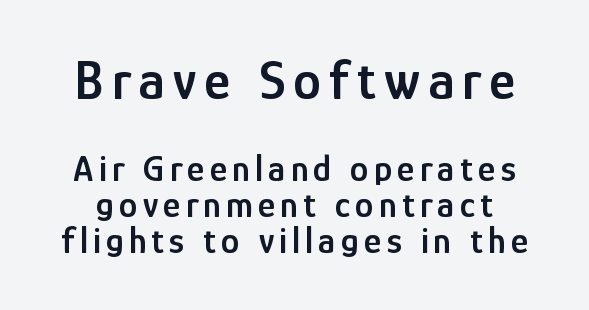
The image shows 56 px semibold, condensed sans-serif type, upright; set tight line spacing (0.97x), not underlined; the first (top) block is 1.51x larger; low stroke contrast and a medium x-height.
